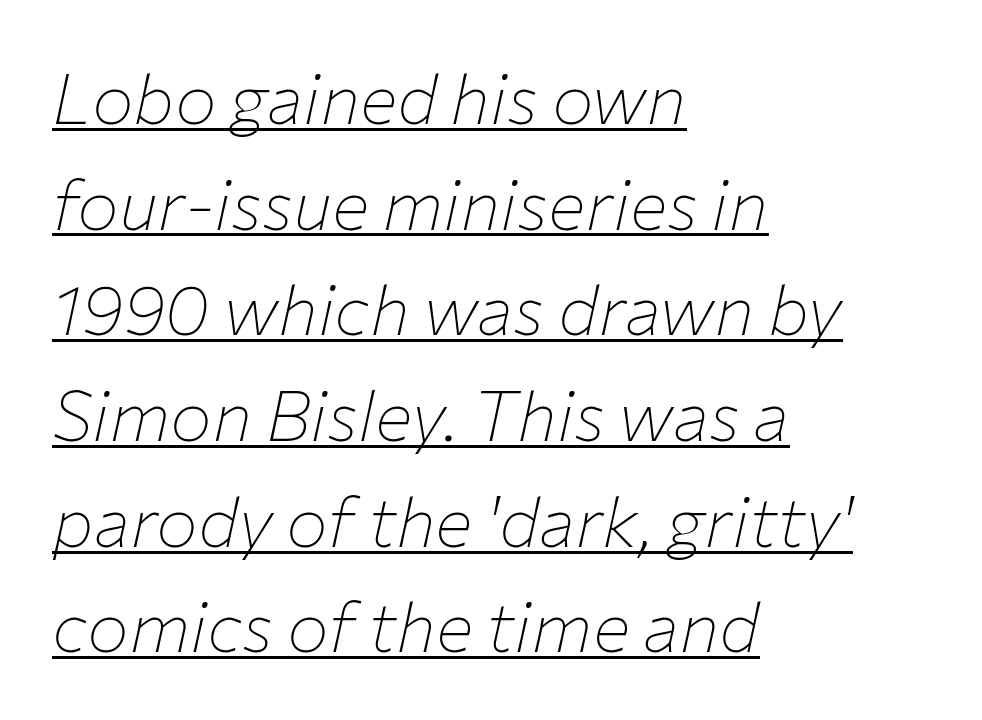
{"italic": "yes", "lean": "right", "slant_degrees": 12, "bold": "no", "weight": "thin", "width": "normal", "stroke_contrast": "low", "x_height": "medium", "monospaced": "no", "underline": "yes", "align": "left", "line_spacing": "normal", "line_spacing_ratio": 1.51, "letter_spacing": "normal", "letter_spacing_em": 0.0, "glyph_px": 70}
